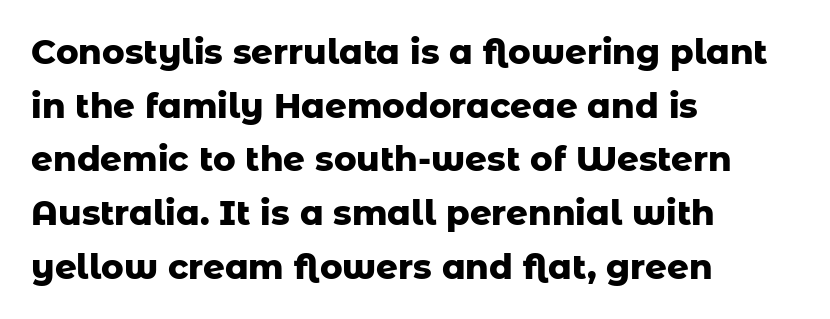
{"serif": "no", "italic": "no", "bold": "yes", "weight": "heavy", "width": "normal", "stroke_contrast": "low", "x_height": "medium", "monospaced": "no", "underline": "no", "align": "left", "line_spacing": "normal", "line_spacing_ratio": 1.58, "letter_spacing": "normal", "letter_spacing_em": 0.0, "glyph_px": 34}
